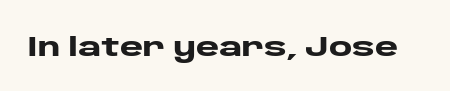
Q: Is the text bold? A: Yes.
Q: Is the text italic (slanted)? A: No, it is upright.
Q: Is the typeface a serif or a sans-serif typeface? A: Sans-serif.
Q: Is the text underlined? A: No.
Q: Is the spacing between letters normal or unusually wide? A: Normal.
Q: Width (condensed, normal, or wide)? A: Wide.
Q: Stroke contrast? A: Low.
Q: x-height? A: Large.
Q: Monospaced? A: No.
